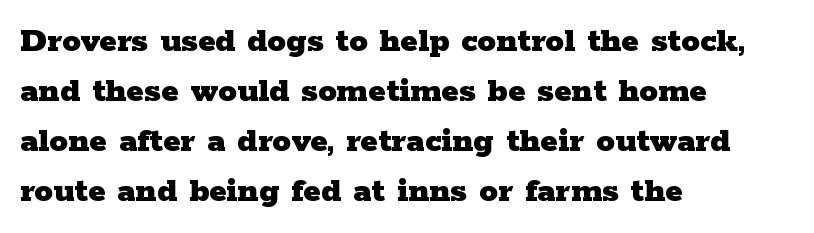
The image shows 37 px heavy, wide serif type, upright; set left-aligned, normal line spacing (1.35x), normal letter spacing, not underlined; low stroke contrast and a medium x-height.
